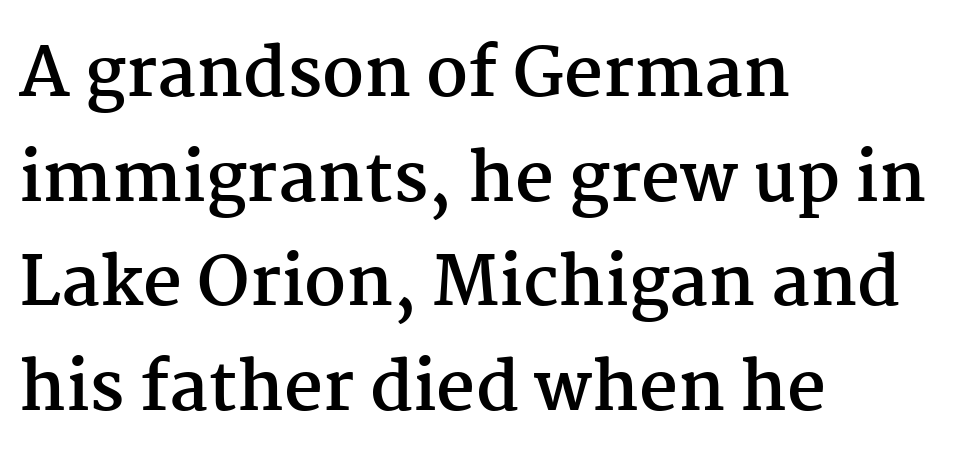
Each glyph is drawn with heavy, bold strokes. Italic: no, the glyphs are upright roman. Spacing verdict: proportional, widths tailored to each character. The block of text has a typical density, with ordinary space between rows. This rendering employs a face with finishing strokes, i.e., a serif. Words float on clear page, feet unadorned.
